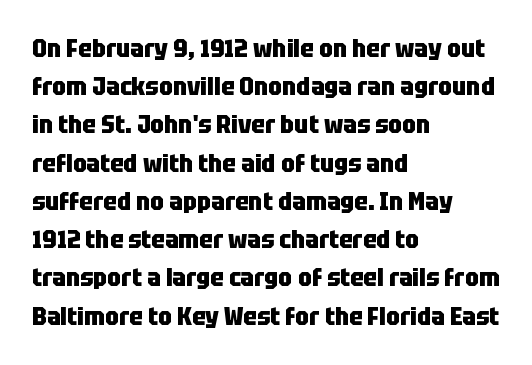
Q: Is the text bold? A: Yes.
Q: Is the text italic (slanted)? A: No, it is upright.
Q: Is the text underlined? A: No.
Q: How is the paragraph aligned? A: Left-aligned.
Q: Is the spacing between letters normal or unusually wide? A: Normal.
Q: Is the spacing between lines tight, normal or loose? A: Normal.
